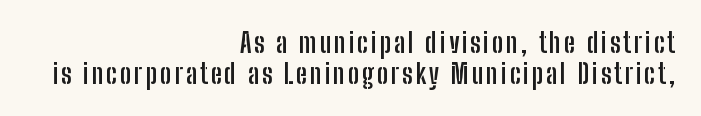
{"italic": "no", "bold": "yes", "underline": "no", "align": "right", "line_spacing": "tight", "line_spacing_ratio": 1.14, "glyph_px": 27}
